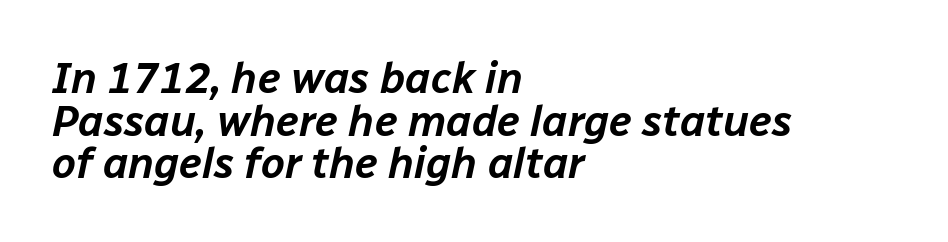
{"italic": "yes", "lean": "right", "slant_degrees": 12, "width": "normal", "stroke_contrast": "low", "x_height": "medium", "monospaced": "no", "underline": "no", "align": "left", "line_spacing": "tight", "line_spacing_ratio": 0.99, "letter_spacing": "normal", "letter_spacing_em": 0.0, "glyph_px": 43}
